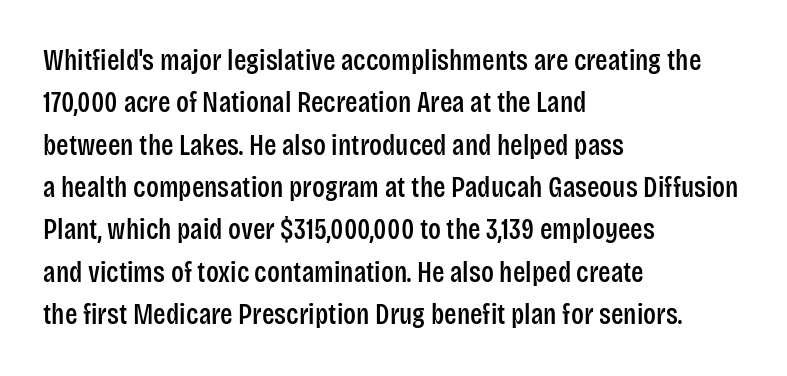
The image shows 29 px condensed sans-serif type, upright; set left-aligned, normal line spacing (1.46x), normal letter spacing, not underlined; low stroke contrast and a large x-height.
